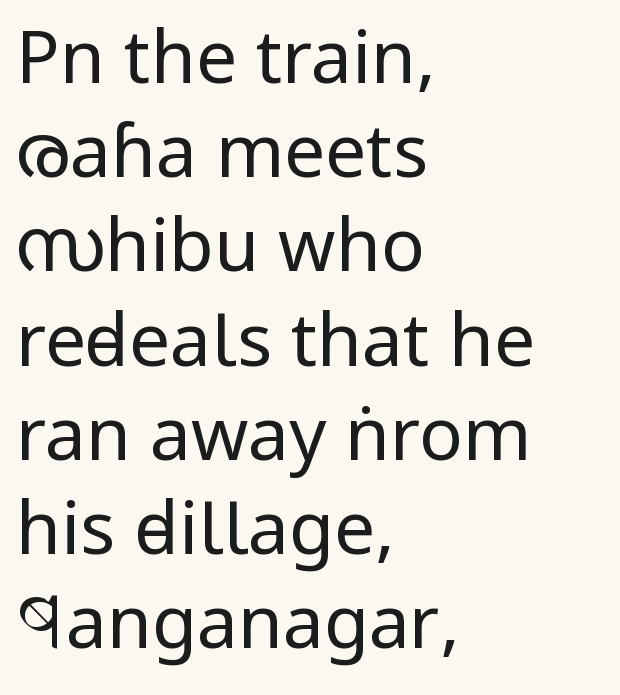
Rendered with straight, roman letterforms. The tracking reads as untouched default to a designer's eye. If you drew a ruler down the left edge, every line would touch it. The space between consecutive lines is moderate.
